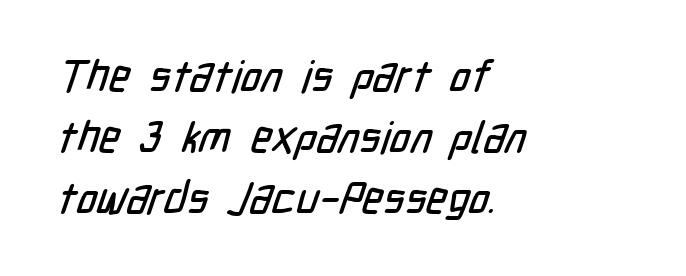
Each new line begins a customary step beneath the previous one. The face used here is proportionally spaced, like ordinary book or web type. A student would call this left alignment; a typographer would say flush left, rag right. The passage shown has conventional tracking throughout. Does the type have serifs? No, each stem ends abruptly. The glyphs are unaccompanied by any horizontal stroke below them.
